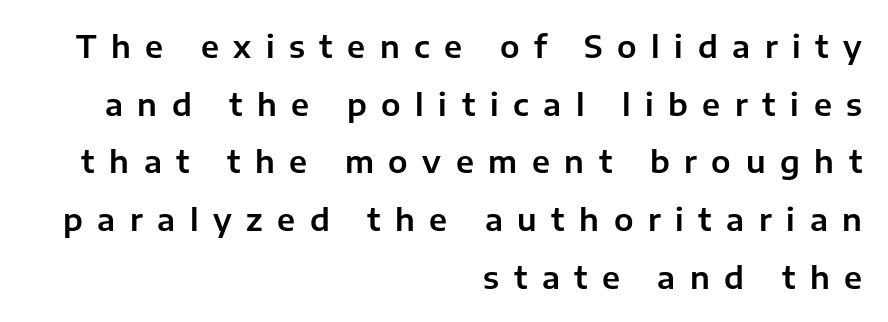
Q: Is the text italic (slanted)? A: No, it is upright.
Q: Is the typeface a serif or a sans-serif typeface? A: Sans-serif.
Q: Is the text underlined? A: No.
Q: How is the paragraph aligned? A: Right-aligned.
Q: Is the spacing between letters normal or unusually wide? A: Unusually wide.
Q: Width (condensed, normal, or wide)? A: Normal.
Q: Stroke contrast? A: Low.
Q: x-height? A: Medium.
Q: Monospaced? A: No.
